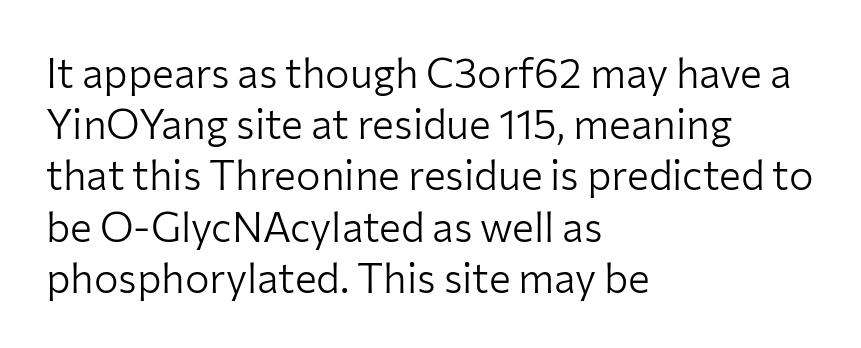
{"serif": "no", "italic": "no", "bold": "no", "weight": "light", "width": "normal", "stroke_contrast": "low", "x_height": "medium", "monospaced": "no", "underline": "no", "align": "left", "line_spacing": "normal", "line_spacing_ratio": 1.25, "letter_spacing": "normal", "letter_spacing_em": 0.0, "glyph_px": 41}
